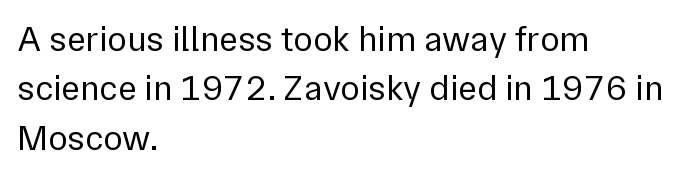
{"serif": "no", "italic": "no", "bold": "no", "weight": "regular", "width": "normal", "stroke_contrast": "low", "x_height": "medium", "monospaced": "no", "underline": "no", "align": "left", "line_spacing": "normal", "line_spacing_ratio": 1.37, "letter_spacing": "normal", "letter_spacing_em": 0.0, "glyph_px": 36}
